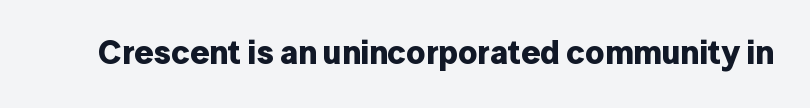
The image shows 33 px bold sans-serif type, upright; set normal letter spacing, not underlined; low stroke contrast and a medium x-height.
